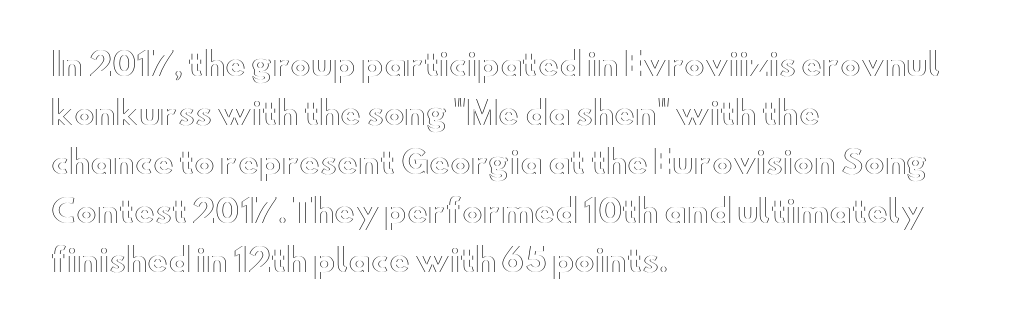
Q: Is the text italic (slanted)? A: No, it is upright.
Q: Is the text underlined? A: No.
Q: How is the paragraph aligned? A: Left-aligned.
Q: Is the spacing between letters normal or unusually wide? A: Normal.
Q: Is the spacing between lines tight, normal or loose? A: Normal.
Q: Width (condensed, normal, or wide)? A: Wide.
Q: x-height? A: Small.
Q: Monospaced? A: No.
